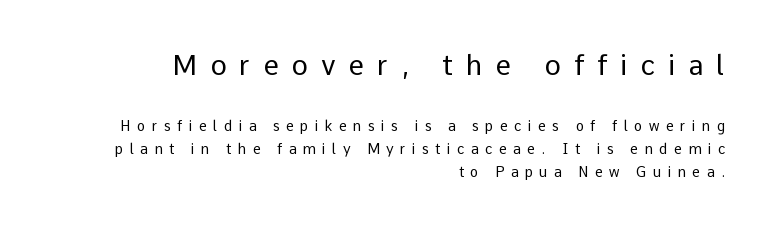
Q: Is the text bold? A: No.
Q: Is the text italic (slanted)? A: No, it is upright.
Q: Is the typeface a serif or a sans-serif typeface? A: Sans-serif.
Q: Is the text underlined? A: No.
Q: How is the paragraph aligned? A: Right-aligned.
Q: Is the spacing between letters normal or unusually wide? A: Unusually wide.
Q: Is the spacing between lines tight, normal or loose? A: Normal.
Q: Which block of text is set in a larger size, the first (top) or the second (bottom)? A: The first (top) one.
Q: Width (condensed, normal, or wide)? A: Normal.
Q: Stroke contrast? A: Low.
Q: x-height? A: Medium.
Q: Monospaced? A: No.
